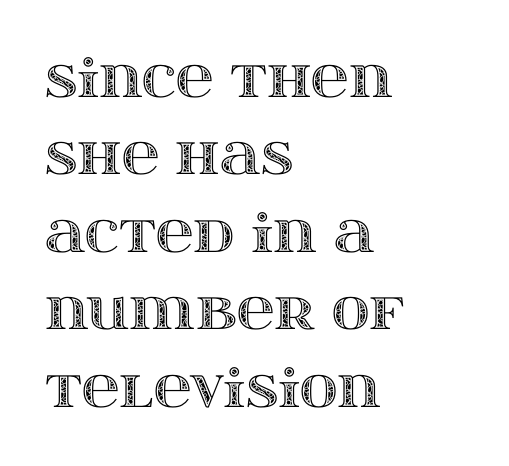
Q: Is the text italic (slanted)? A: No, it is upright.
Q: Is the text underlined? A: No.
Q: How is the paragraph aligned? A: Left-aligned.
Q: Is the spacing between letters normal or unusually wide? A: Normal.
Q: Is the spacing between lines tight, normal or loose? A: Normal.
Q: Width (condensed, normal, or wide)? A: Wide.
Q: x-height? A: Large.
Q: Monospaced? A: No.
